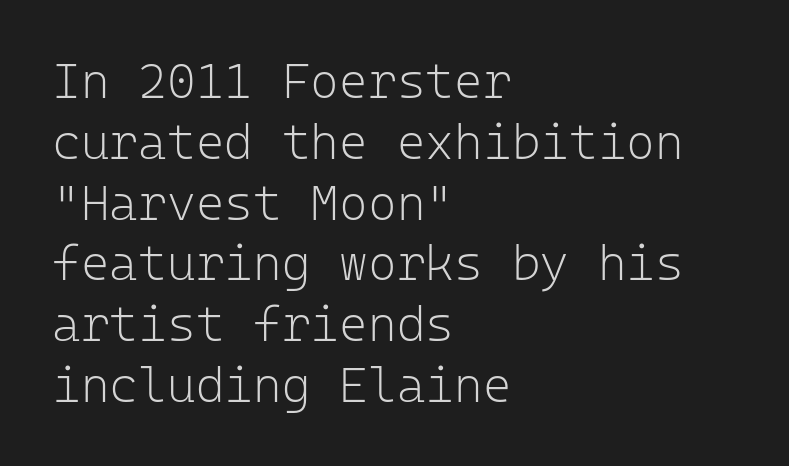
{"serif": "no", "italic": "no", "bold": "no", "weight": "light", "width": "normal", "stroke_contrast": "low", "x_height": "medium", "monospaced": "yes", "underline": "no", "align": "left", "line_spacing_ratio": 1.24, "letter_spacing": "normal", "letter_spacing_em": 0.0, "glyph_px": 49}
